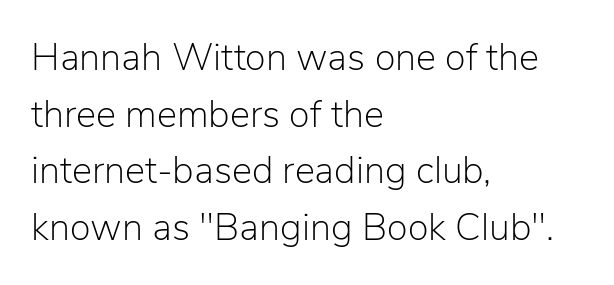
Q: Is the text bold? A: No.
Q: Is the text italic (slanted)? A: No, it is upright.
Q: Is the typeface a serif or a sans-serif typeface? A: Sans-serif.
Q: Is the text underlined? A: No.
Q: How is the paragraph aligned? A: Left-aligned.
Q: Is the spacing between letters normal or unusually wide? A: Normal.
Q: Is the spacing between lines tight, normal or loose? A: Normal.
Q: Width (condensed, normal, or wide)? A: Normal.
Q: Stroke contrast? A: Low.
Q: x-height? A: Medium.
Q: Monospaced? A: No.
